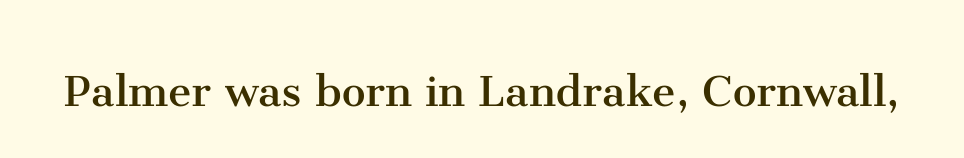
The image shows 53 px regular-weight serif type, upright; set normal letter spacing, not underlined; medium stroke contrast and a medium x-height.
